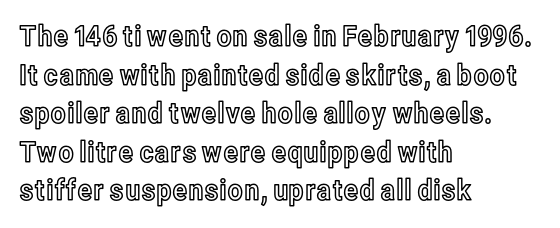
The image shows 29 px condensed type, upright; set left-aligned, normal line spacing (1.33x), normal letter spacing, not underlined; a medium x-height.
